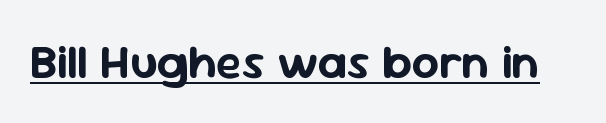
Q: Is the text italic (slanted)? A: No, it is upright.
Q: Is the typeface a serif or a sans-serif typeface? A: Sans-serif.
Q: Is the text underlined? A: Yes.
Q: Is the spacing between letters normal or unusually wide? A: Normal.
Q: Width (condensed, normal, or wide)? A: Normal.
Q: Stroke contrast? A: Low.
Q: x-height? A: Medium.
Q: Monospaced? A: No.
